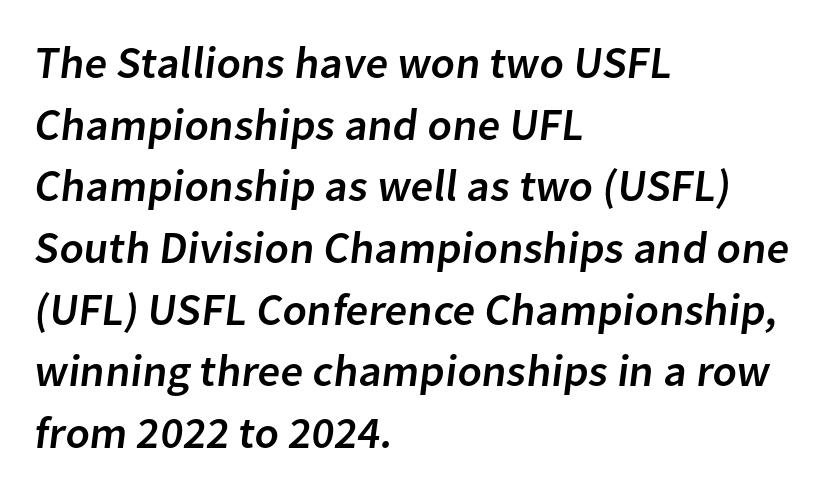
Any mark beneath the type? The region is blank. Which margin do the lines hug? The left one — the right edge is uneven. This sample has the flowing, uneven cadence of proportional lettering. Interline gaps are of average width in this sample. Students, note that the glyphs here touch the page at normal intervals.
